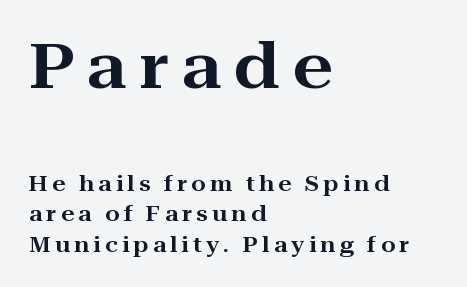
Q: Is the text italic (slanted)? A: No, it is upright.
Q: Is the typeface a serif or a sans-serif typeface? A: Serif.
Q: Is the text underlined? A: No.
Q: How is the paragraph aligned? A: Left-aligned.
Q: Is the spacing between letters normal or unusually wide? A: Unusually wide.
Q: Is the spacing between lines tight, normal or loose? A: Normal.
Q: Which block of text is set in a larger size, the first (top) or the second (bottom)? A: The first (top) one.
Q: Width (condensed, normal, or wide)? A: Wide.
Q: Stroke contrast? A: High.
Q: x-height? A: Medium.
Q: Monospaced? A: No.
